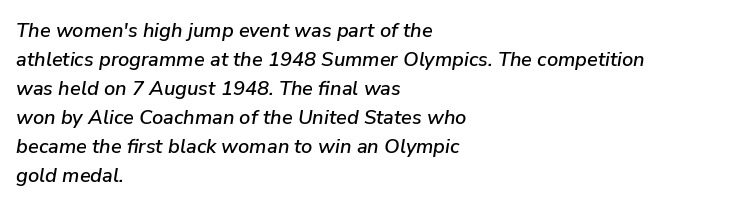
The image shows 20 px text type, italic (leaning right); set left-aligned, normal line spacing (1.45x), normal letter spacing, not underlined.
